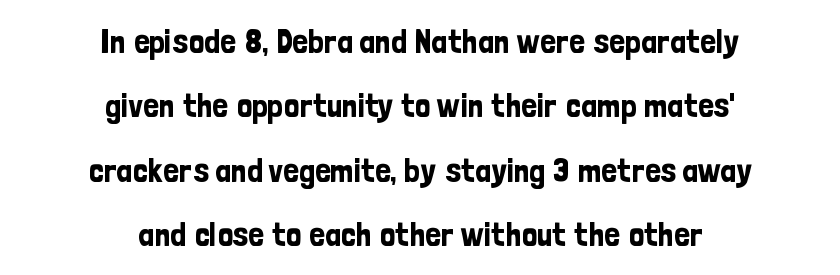
Q: Is the text italic (slanted)? A: No, it is upright.
Q: Is the typeface a serif or a sans-serif typeface? A: Sans-serif.
Q: Is the text underlined? A: No.
Q: How is the paragraph aligned? A: Centered.
Q: Is the spacing between letters normal or unusually wide? A: Normal.
Q: Width (condensed, normal, or wide)? A: Condensed.
Q: Stroke contrast? A: Low.
Q: x-height? A: Medium.
Q: Monospaced? A: No.
